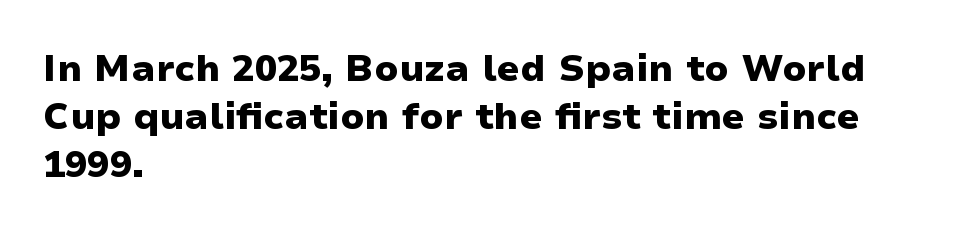
{"serif": "no", "italic": "no", "bold": "yes", "weight": "heavy", "width": "wide", "stroke_contrast": "low", "x_height": "medium", "monospaced": "no", "underline": "no", "align": "left", "line_spacing": "normal", "line_spacing_ratio": 1.3, "letter_spacing": "normal", "letter_spacing_em": 0.0, "glyph_px": 37}
